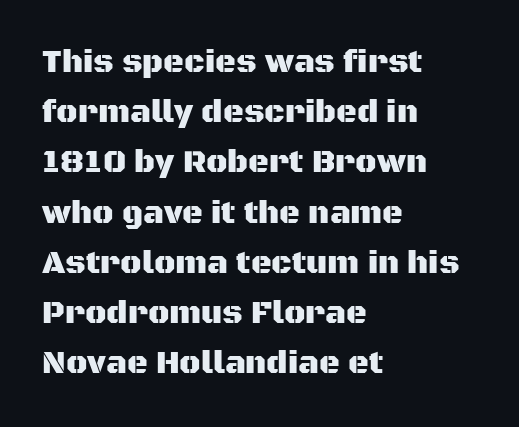
{"serif": "no", "italic": "no", "width": "normal", "stroke_contrast": "medium", "x_height": "large", "monospaced": "no", "underline": "no", "align": "left", "line_spacing": "normal", "line_spacing_ratio": 1.57, "letter_spacing": "normal", "letter_spacing_em": 0.0, "glyph_px": 32}
